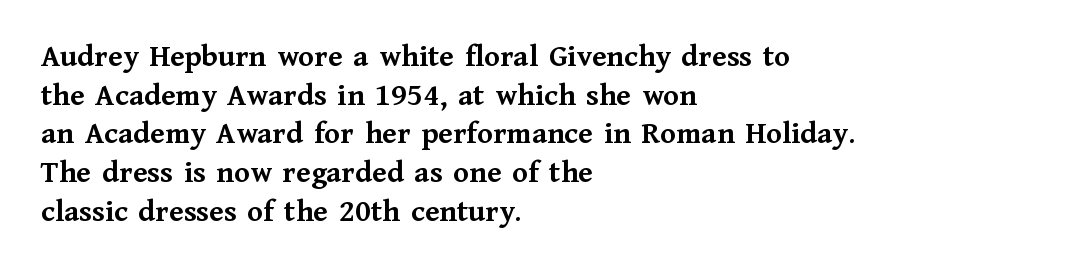
Nobody drew a line under any word here. Leftover space on each line is placed entirely after the last word. The face used here is proportionally spaced, like ordinary book or web type. Is the type bold? Yes — the strokes are clearly thick and heavy. You can tell it's not italic because the verticals are truly vertical. The gaps between neighbouring characters are ordinary and unremarkable.
